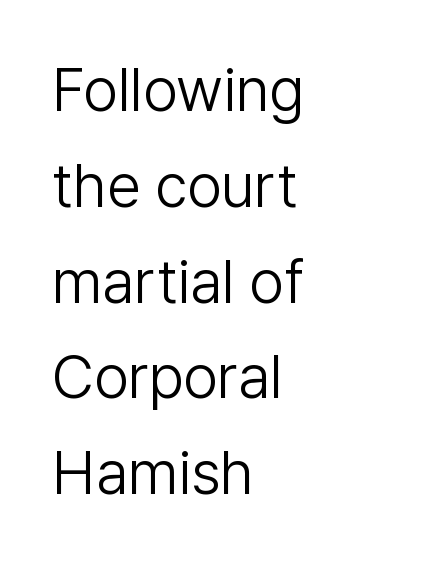
This is sans-serif lettering, the kind often seen on screens and signage. This rendering uses left alignment, leaving the right contour irregular. The string is rendered with underlining switched off. Stems and bowls with no extra thickness — not bold.
